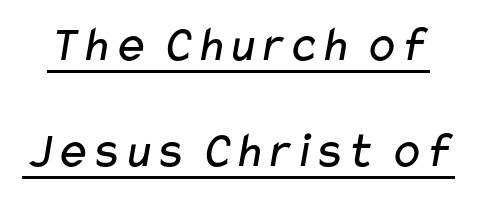
The image shows 51 px regular-weight, wide sans-serif type; set loose line spacing (2.08x), normal letter spacing, underlined; low stroke contrast and a medium x-height.
